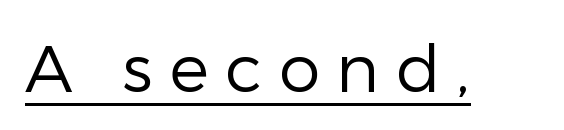
Q: Is the text bold? A: No.
Q: Is the text italic (slanted)? A: No, it is upright.
Q: Is the typeface a serif or a sans-serif typeface? A: Sans-serif.
Q: Is the text underlined? A: Yes.
Q: Is the spacing between letters normal or unusually wide? A: Unusually wide.
Q: Width (condensed, normal, or wide)? A: Normal.
Q: Stroke contrast? A: Low.
Q: x-height? A: Medium.
Q: Monospaced? A: No.
